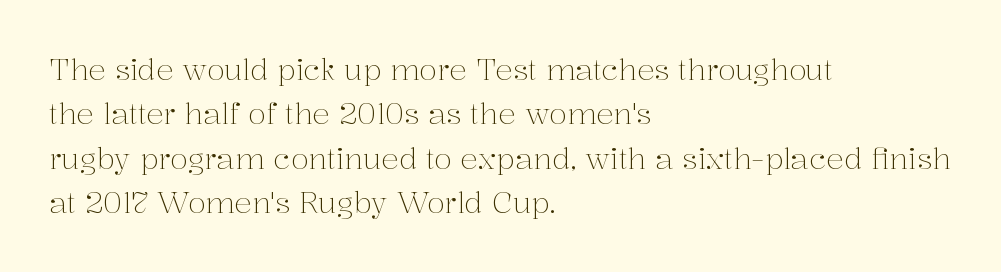
The image shows 29 px light serif type, upright; set left-aligned, normal line spacing (1.53x), normal letter spacing, not underlined; medium stroke contrast and a medium x-height.
